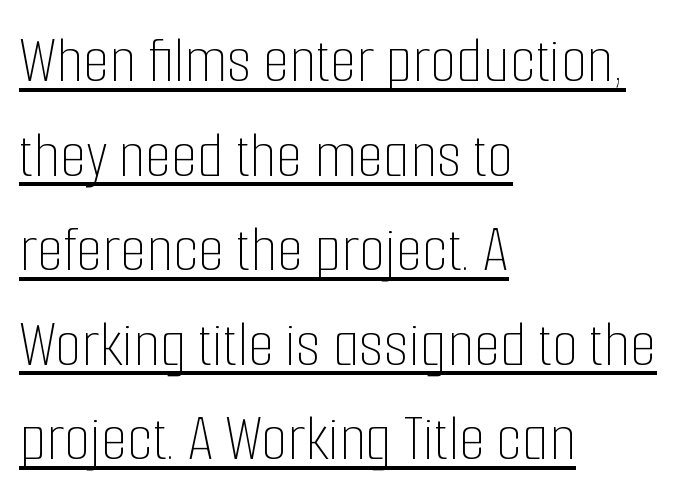
{"italic": "no", "bold": "no", "weight": "thin", "width": "condensed", "stroke_contrast": "low", "x_height": "medium", "monospaced": "no", "underline": "yes", "align": "left", "line_spacing": "normal", "line_spacing_ratio": 1.39, "letter_spacing": "normal", "letter_spacing_em": 0.0, "glyph_px": 68}
